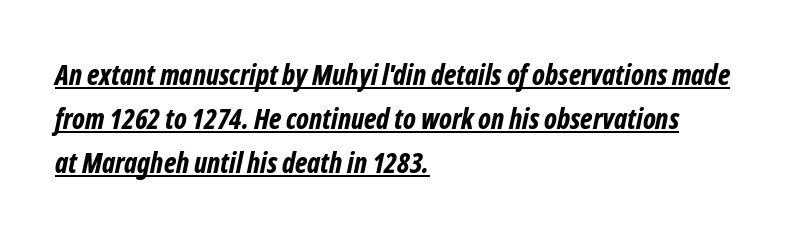
Regular leading. Caption: multi-line text, flush left, ragged right. Notice how the stems are inclined rather than vertical — that's the hallmark of italics. Does extra space separate the letters? No, they use regular spacing. Heavy-handed strokes throughout: this text is bold. You could not count columns in this text — the font is proportionally spaced.
